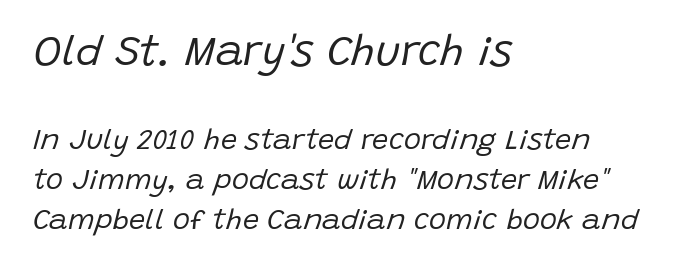
Compared with typical paragraphs, the rows here are spaced about the same. This sample uses an oblique cut, with every glyph tilted off the vertical. The more generous point size was reserved for the upper chunk. Weight class: somewhere from thin through regular.
